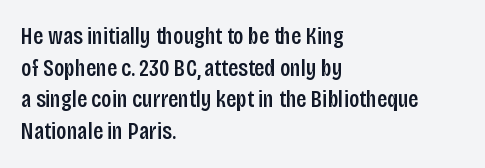
{"italic": "no", "bold": "semi", "underline": "no", "align": "left", "line_spacing": "normal", "line_spacing_ratio": 1.32, "letter_spacing": "normal", "letter_spacing_em": 0.0, "glyph_px": 24}
